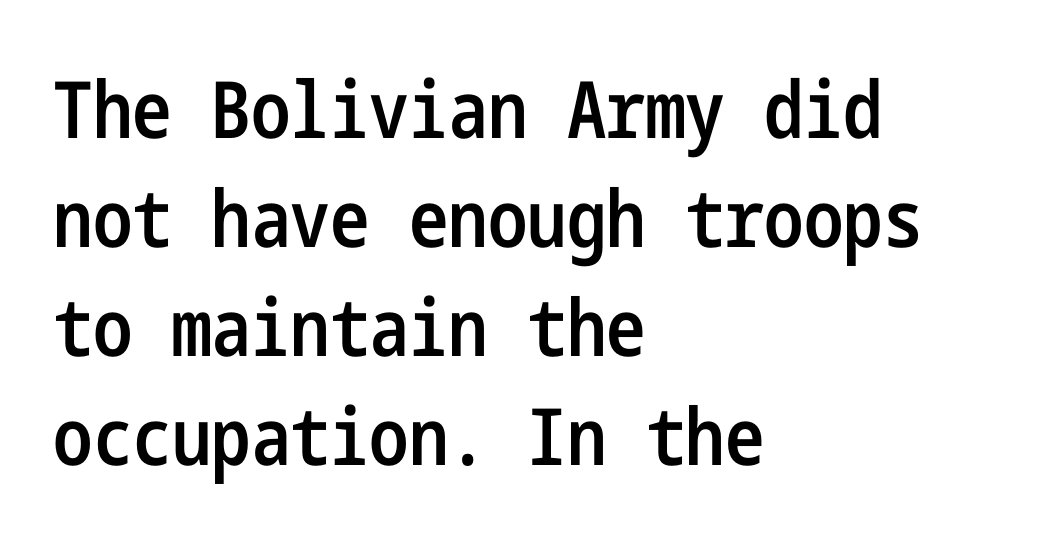
The image shows 79 px semibold, condensed sans-serif type, upright; set left-aligned, normal line spacing (1.38x), normal letter spacing, not underlined; low stroke contrast and a medium x-height.
